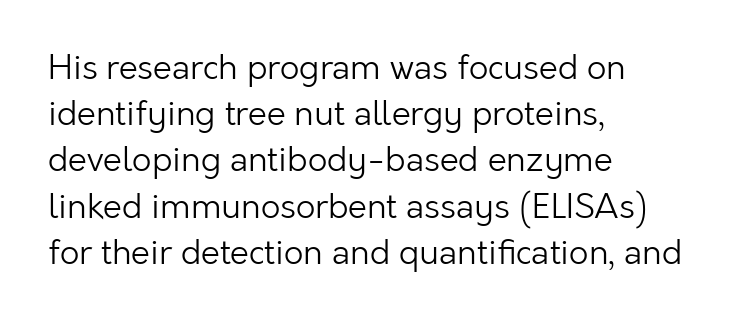
{"serif": "no", "italic": "no", "bold": "no", "weight": "light", "width": "normal", "stroke_contrast": "low", "x_height": "medium", "monospaced": "no", "underline": "no", "align": "left", "line_spacing": "normal", "line_spacing_ratio": 1.36, "letter_spacing": "normal", "letter_spacing_em": 0.0, "glyph_px": 34}
